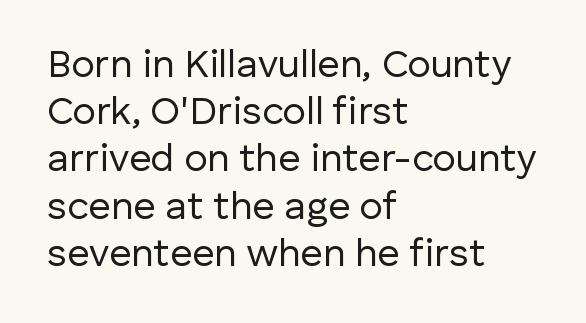
Italic? Not at all — the glyphs are vertical. A sans-serif font was chosen for this passage. Unbolded letterforms with no extra heft. Nobody touched the tracking dial on this one. The rendering uses natural spacing where letterforms have individual widths. Where is the straight margin? On the left.
